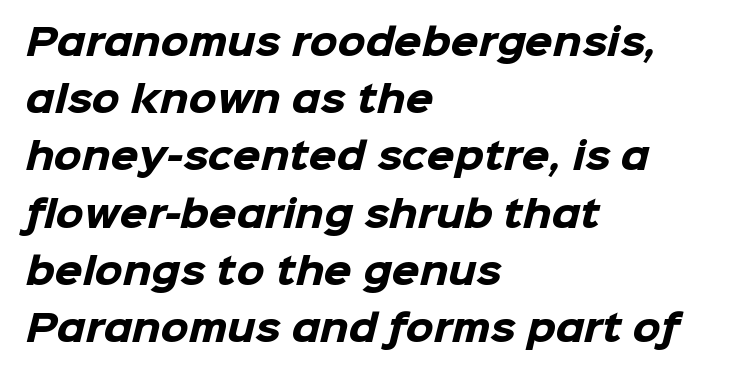
Each word holds together tightly as a unit, with standard inter-letter gaps. One glance says typical: line gaps are just what's usual. This rendering employs a face without finishing strokes, i.e., a sans-serif. These lines carry a lot of weight — the face is fully bold.
